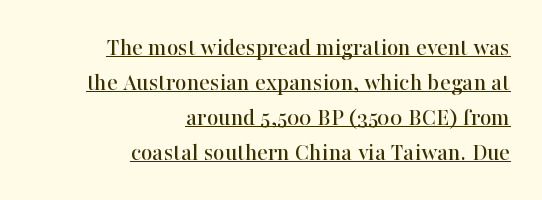
The image shows 25 px text type, upright; set right-aligned, normal line spacing (1.4x), normal letter spacing, underlined.
